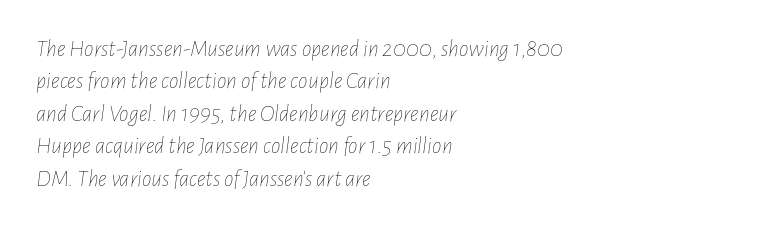
The image shows 24 px text type, italic (leaning right); set left-aligned, normal line spacing (1.35x), normal letter spacing, not underlined.
